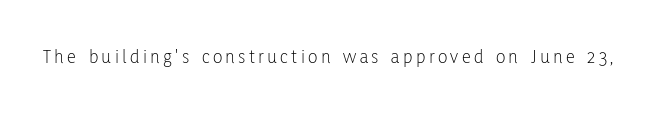
The type sits square on the baseline with zero lean. The strip under each line holds only bare page. Is the stroke heavy? The answer is a plain regular-or-lighter.
